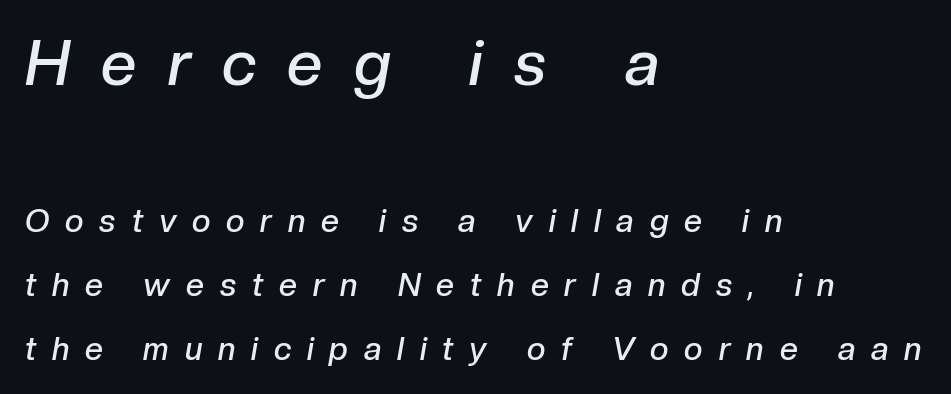
Q: Is the text bold? A: Semi-bold.
Q: Is the text italic (slanted)? A: Yes, it leans right by about 10 degrees.
Q: Is the text underlined? A: No.
Q: How is the paragraph aligned? A: Left-aligned.
Q: Is the spacing between letters normal or unusually wide? A: Unusually wide.
Q: Is the spacing between lines tight, normal or loose? A: Loose.
Q: Which block of text is set in a larger size, the first (top) or the second (bottom)? A: The first (top) one.
Q: Width (condensed, normal, or wide)? A: Normal.
Q: Stroke contrast? A: Low.
Q: x-height? A: Medium.
Q: Monospaced? A: No.
